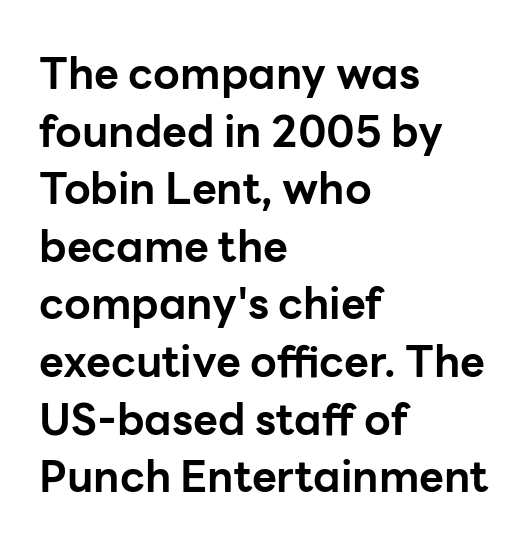
{"serif": "no", "italic": "no", "bold": "yes", "weight": "bold", "width": "normal", "stroke_contrast": "low", "x_height": "medium", "monospaced": "no", "underline": "no", "align": "left", "line_spacing": "normal", "line_spacing_ratio": 1.34, "letter_spacing": "normal", "letter_spacing_em": 0.0, "glyph_px": 43}
